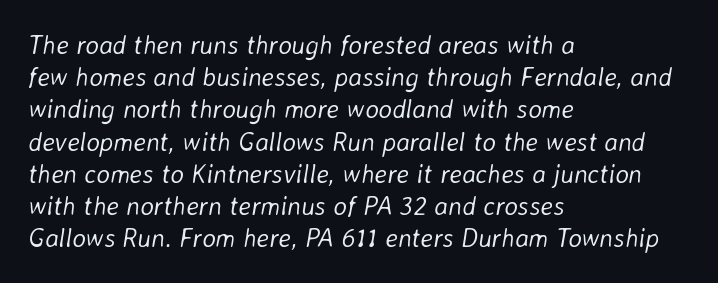
Weight: in the light-to-regular range. This rendering uses left alignment, leaving the right contour irregular. In terms of letterspacing, this is plain default setting. Quick note: italic. The baseline area is clear.
